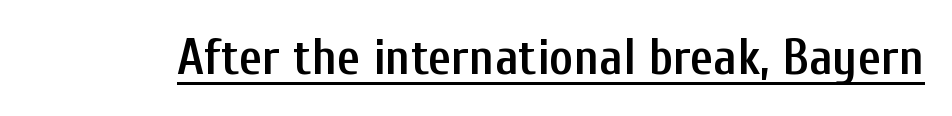
The axis of the letterforms is exactly vertical. A typesetter would label this face a sans. The words here are underlined. The letters advance in unequal steps, a hallmark of proportional type. The letters are semibold — heavier than regular but short of a full bold.
